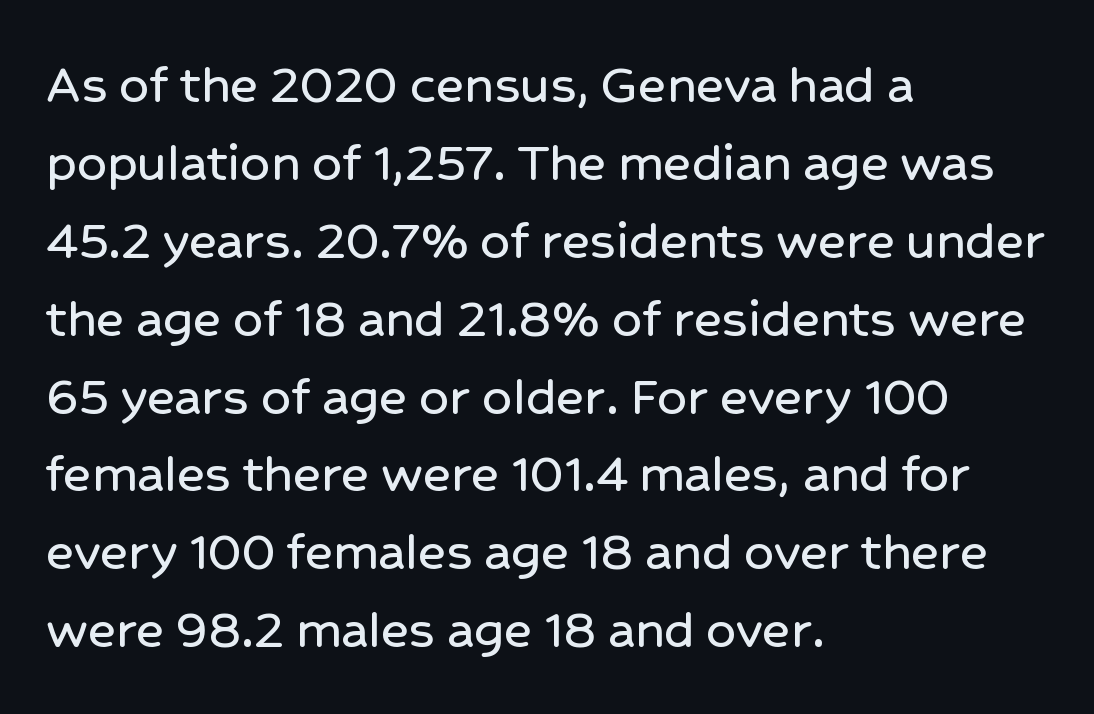
Q: Is the text italic (slanted)? A: No, it is upright.
Q: Is the typeface a serif or a sans-serif typeface? A: Sans-serif.
Q: Is the text underlined? A: No.
Q: How is the paragraph aligned? A: Left-aligned.
Q: Is the spacing between letters normal or unusually wide? A: Normal.
Q: Is the spacing between lines tight, normal or loose? A: Normal.
Q: Width (condensed, normal, or wide)? A: Normal.
Q: Stroke contrast? A: Low.
Q: x-height? A: Medium.
Q: Monospaced? A: No.
